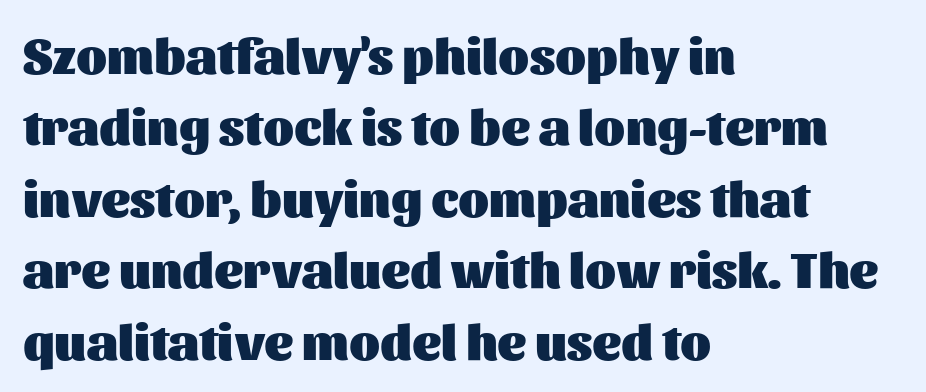
{"serif": "no", "italic": "no", "bold": "yes", "weight": "heavy", "width": "normal", "stroke_contrast": "medium", "x_height": "medium", "monospaced": "no", "underline": "no", "align": "left", "line_spacing": "normal", "line_spacing_ratio": 1.43, "letter_spacing": "normal", "letter_spacing_em": 0.0, "glyph_px": 50}
